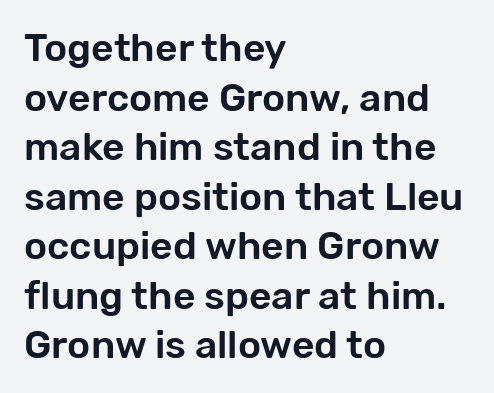
Lines of text with bare space underneath. A roman cut, with each character standing at attention. This block has exactly the height ordinary leading produces. The compositor pushed each line to the left boundary. Default kerning and tracking; the words read as compact shapes.
